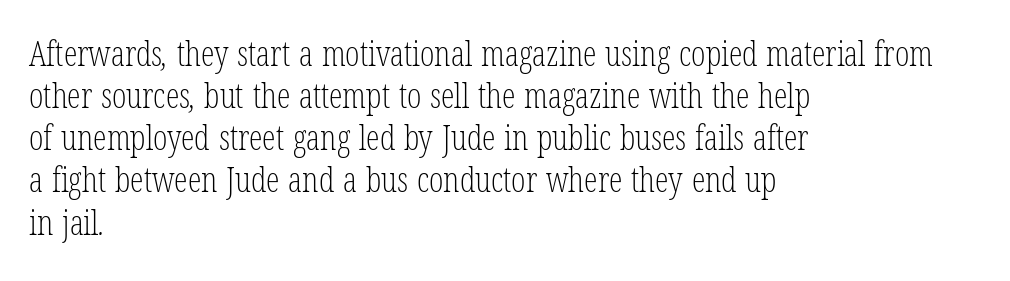
{"serif": "yes", "bold": "no", "weight": "light", "width": "condensed", "stroke_contrast": "low", "x_height": "medium", "monospaced": "no", "underline": "no", "align": "left", "line_spacing_ratio": 1.24, "letter_spacing": "normal", "letter_spacing_em": 0.0, "glyph_px": 34}
